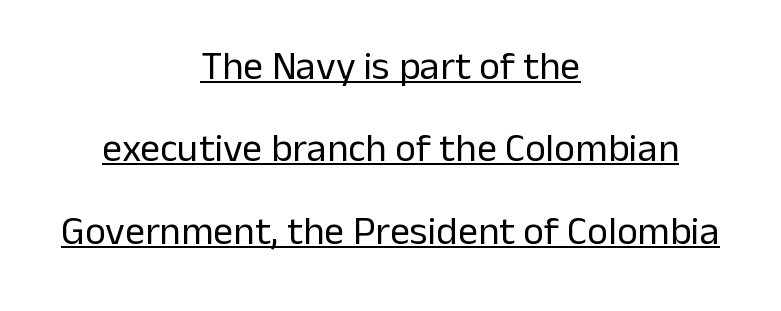
The image shows 40 px regular-weight sans-serif type, upright; set centered, loose line spacing (2.06x), normal letter spacing, underlined; low stroke contrast and a medium x-height.
